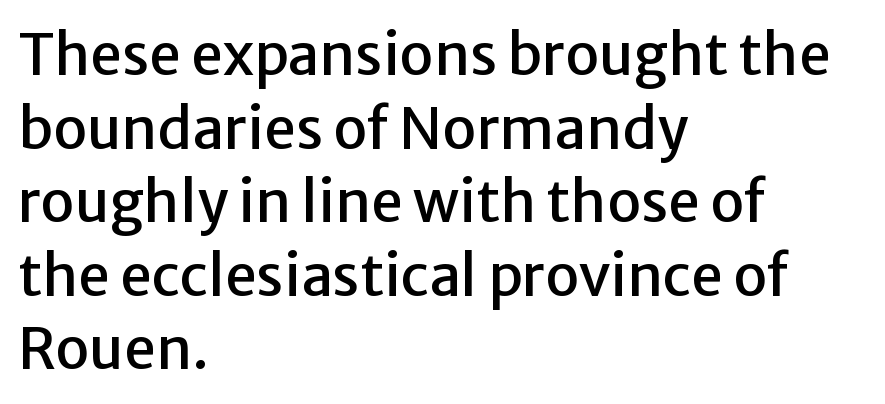
Q: Is the text italic (slanted)? A: No, it is upright.
Q: Is the typeface a serif or a sans-serif typeface? A: Sans-serif.
Q: Is the text underlined? A: No.
Q: How is the paragraph aligned? A: Left-aligned.
Q: Is the spacing between letters normal or unusually wide? A: Normal.
Q: Is the spacing between lines tight, normal or loose? A: Normal.
Q: Width (condensed, normal, or wide)? A: Normal.
Q: Stroke contrast? A: Low.
Q: x-height? A: Medium.
Q: Monospaced? A: No.
